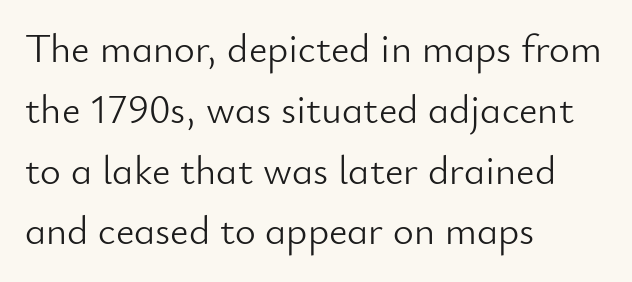
The image shows 40 px light sans-serif type, upright; set left-aligned, normal line spacing (1.52x), normal letter spacing, not underlined; low stroke contrast and a small x-height.
